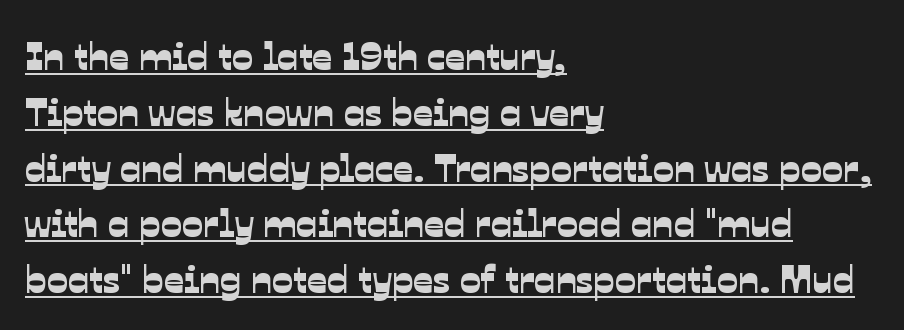
Students, observe the line beneath the letters — that is underlining. Vertically, the passage feels balanced, rows spaced as you'd expect. These lines are set flush left with a ragged right edge. The passage shown is typed in a proportional face where columns would drift.
